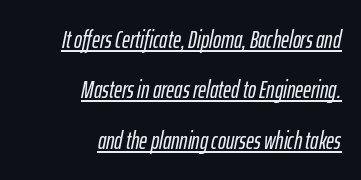
The image shows 24 px text type, italic (leaning right); set right-aligned, loose line spacing (2.1x), normal letter spacing, underlined.
